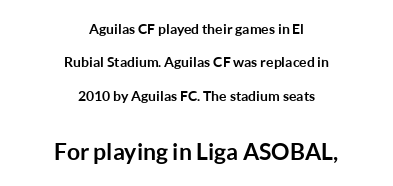
Q: Is the text bold? A: Yes.
Q: Is the text italic (slanted)? A: No, it is upright.
Q: Is the text underlined? A: No.
Q: How is the paragraph aligned? A: Centered.
Q: Is the spacing between letters normal or unusually wide? A: Normal.
Q: Is the spacing between lines tight, normal or loose? A: Loose.
Q: Which block of text is set in a larger size, the first (top) or the second (bottom)? A: The second (bottom) one.
